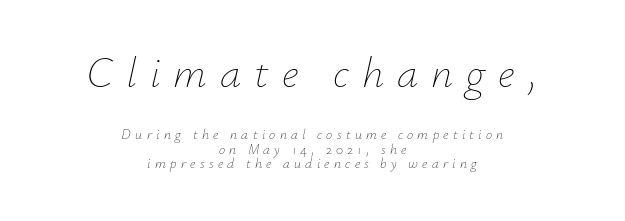
{"italic": "yes", "lean": "right", "slant_degrees": 12, "bold": "no", "weight": "thin", "width": "normal", "stroke_contrast": "low", "x_height": "small", "monospaced": "no", "underline": "no", "align": "center", "line_spacing": "tight", "line_spacing_ratio": 1.04, "letter_spacing": "wide", "letter_spacing_em": 0.3, "larger_block": "first", "size_ratio": 3.07, "glyph_px": 43}
